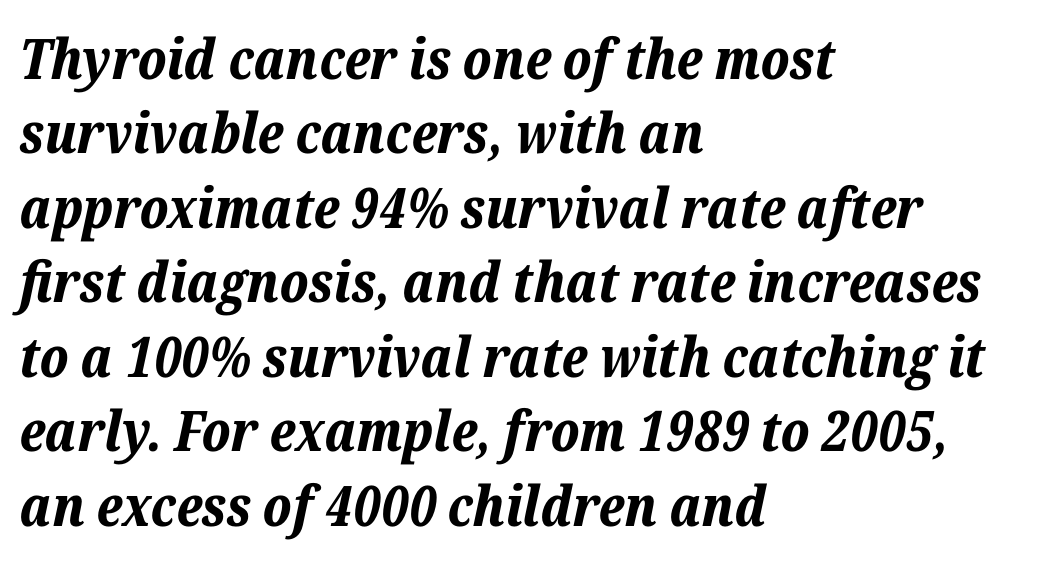
Q: Is the text bold? A: Yes.
Q: Is the text italic (slanted)? A: Yes, it leans right by about 12 degrees.
Q: Is the text underlined? A: No.
Q: How is the paragraph aligned? A: Left-aligned.
Q: Is the spacing between letters normal or unusually wide? A: Normal.
Q: Is the spacing between lines tight, normal or loose? A: Normal.
Q: Width (condensed, normal, or wide)? A: Normal.
Q: Stroke contrast? A: Low.
Q: x-height? A: Medium.
Q: Monospaced? A: No.
